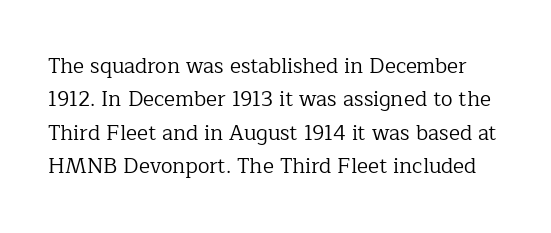
Q: Is the text bold? A: No.
Q: Is the text italic (slanted)? A: No, it is upright.
Q: Is the text underlined? A: No.
Q: Is the spacing between letters normal or unusually wide? A: Normal.
Q: Is the spacing between lines tight, normal or loose? A: Normal.
